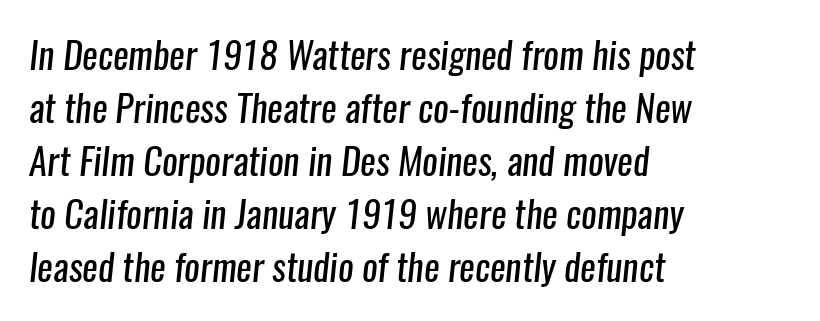
Q: Is the text bold? A: No.
Q: Is the typeface a serif or a sans-serif typeface? A: Sans-serif.
Q: Is the text underlined? A: No.
Q: How is the paragraph aligned? A: Left-aligned.
Q: Is the spacing between letters normal or unusually wide? A: Normal.
Q: Is the spacing between lines tight, normal or loose? A: Normal.
Q: Width (condensed, normal, or wide)? A: Condensed.
Q: Stroke contrast? A: Low.
Q: x-height? A: Medium.
Q: Monospaced? A: No.
